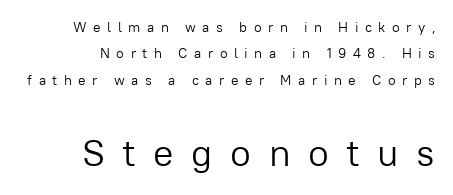
Q: Is the text bold? A: No.
Q: Is the text italic (slanted)? A: No, it is upright.
Q: Is the typeface a serif or a sans-serif typeface? A: Sans-serif.
Q: Is the text underlined? A: No.
Q: How is the paragraph aligned? A: Right-aligned.
Q: Is the spacing between letters normal or unusually wide? A: Unusually wide.
Q: Which block of text is set in a larger size, the first (top) or the second (bottom)? A: The second (bottom) one.
Q: Width (condensed, normal, or wide)? A: Normal.
Q: Stroke contrast? A: Low.
Q: x-height? A: Medium.
Q: Monospaced? A: No.
